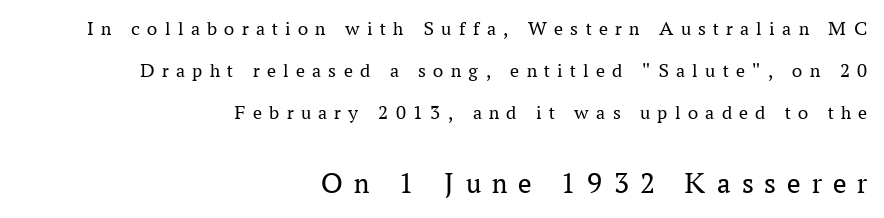
The image shows 30 px regular-weight serif type, upright; set right-aligned, loose line spacing (2.09x), unusually wide letter spacing (+0.37 em), not underlined; the second (bottom) block is 1.5x larger; medium stroke contrast and a medium x-height.
